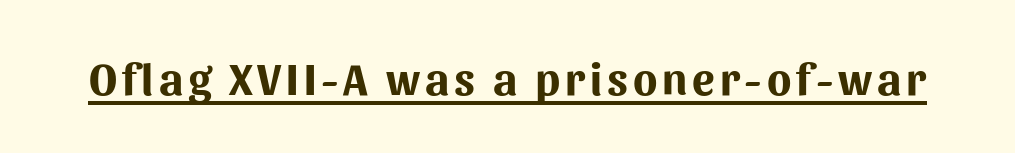
Look at the stroke-to-counter ratio: heavy, a bold. The glyphs in this specimen are sans serif. Underlining? Definitely there. Quick note: not italic, upright. Looks like regular typesetting: each glyph gets only the width it needs.
